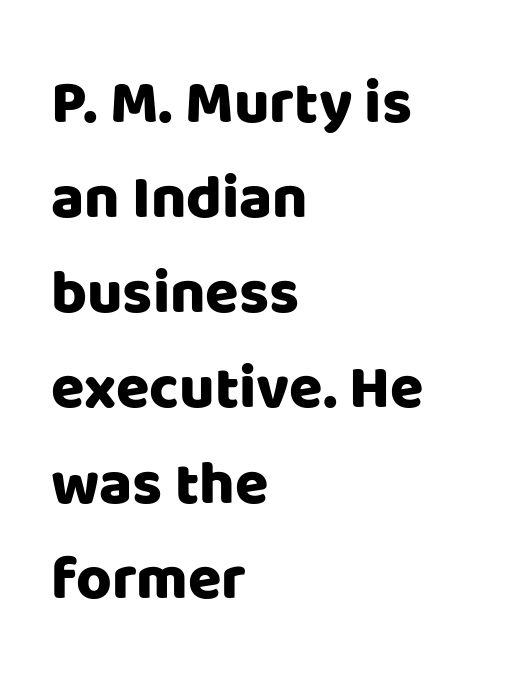
Q: Is the text italic (slanted)? A: No, it is upright.
Q: Is the typeface a serif or a sans-serif typeface? A: Sans-serif.
Q: Is the text underlined? A: No.
Q: How is the paragraph aligned? A: Left-aligned.
Q: Is the spacing between letters normal or unusually wide? A: Normal.
Q: Is the spacing between lines tight, normal or loose? A: Normal.
Q: Width (condensed, normal, or wide)? A: Normal.
Q: Stroke contrast? A: Low.
Q: x-height? A: Large.
Q: Monospaced? A: No.
